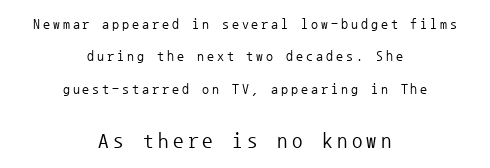
The image shows 21 px text type, upright; set centered, loose line spacing (2.31x), unusually wide letter spacing (+0.21 em), not underlined; the second (bottom) block is 1.5x larger.
